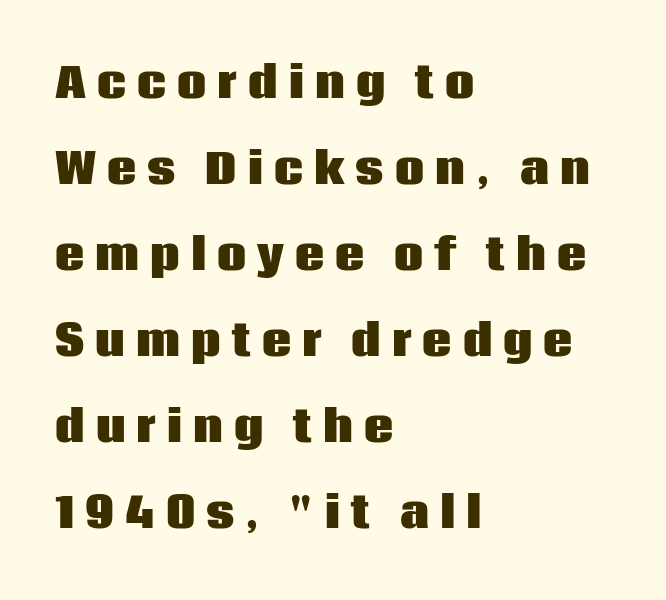
The image shows 41 px heavy sans-serif type, upright; set left-aligned, loose line spacing (2.1x), unusually wide letter spacing (+0.27 em), not underlined; low stroke contrast and a large x-height.
